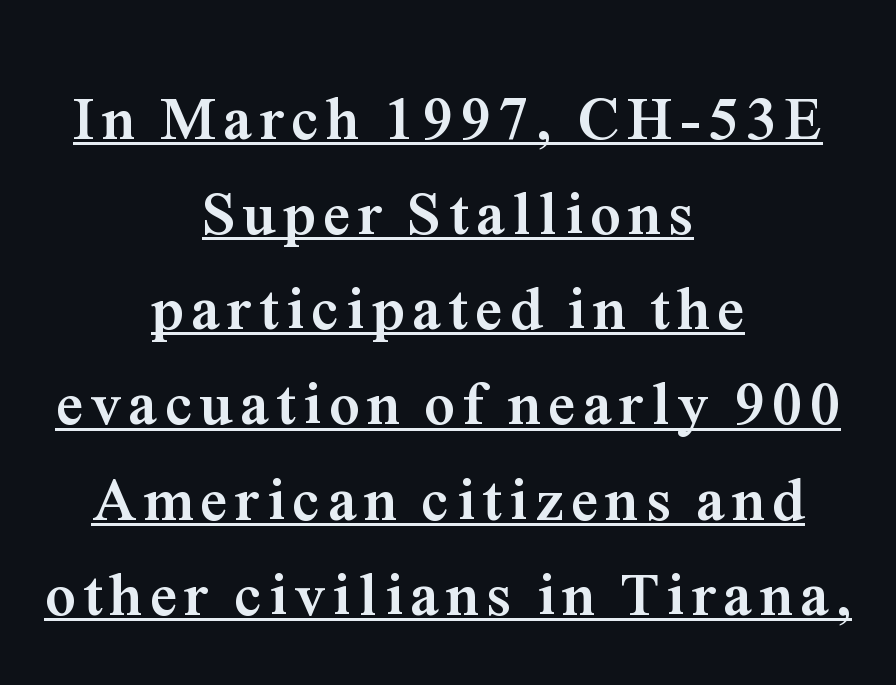
Somebody hit Ctrl+U on this one — the words are underlined. Vertically, the passage feels balanced, rows spaced as you'd expect. This sample has the flowing, uneven cadence of proportional lettering. Observe the serifs anchoring each vertical stroke in this sample.
